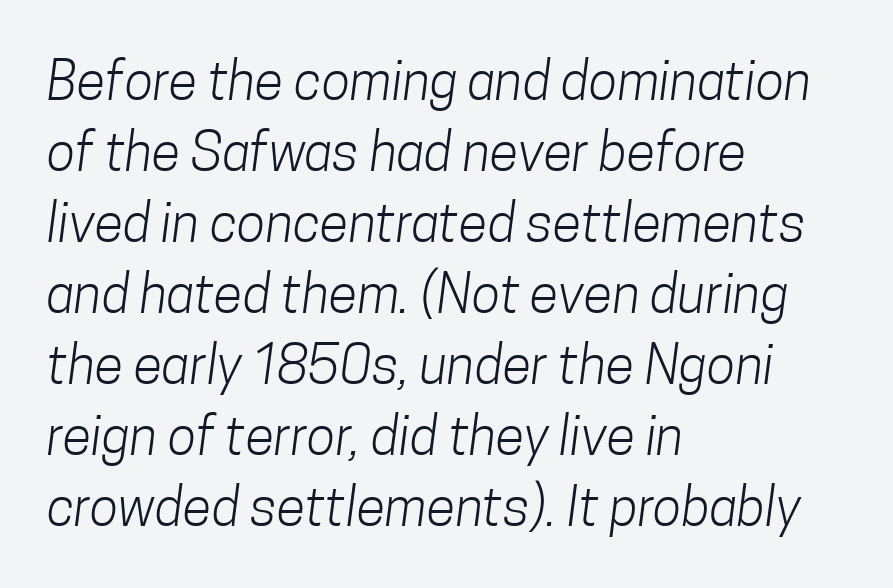
Q: Is the text bold? A: No.
Q: Is the typeface a serif or a sans-serif typeface? A: Sans-serif.
Q: Is the text underlined? A: No.
Q: How is the paragraph aligned? A: Left-aligned.
Q: Is the spacing between letters normal or unusually wide? A: Normal.
Q: Is the spacing between lines tight, normal or loose? A: Normal.
Q: Width (condensed, normal, or wide)? A: Condensed.
Q: Stroke contrast? A: Low.
Q: x-height? A: Medium.
Q: Monospaced? A: No.
